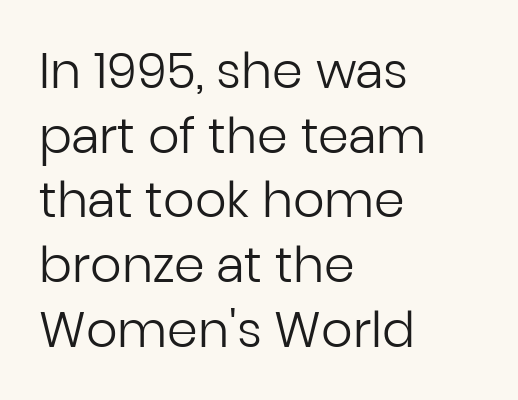
{"serif": "no", "italic": "no", "bold": "no", "weight": "regular", "width": "normal", "stroke_contrast": "low", "x_height": "medium", "monospaced": "no", "underline": "no", "align": "left", "line_spacing": "normal", "line_spacing_ratio": 1.32, "letter_spacing": "normal", "letter_spacing_em": 0.0, "glyph_px": 49}
